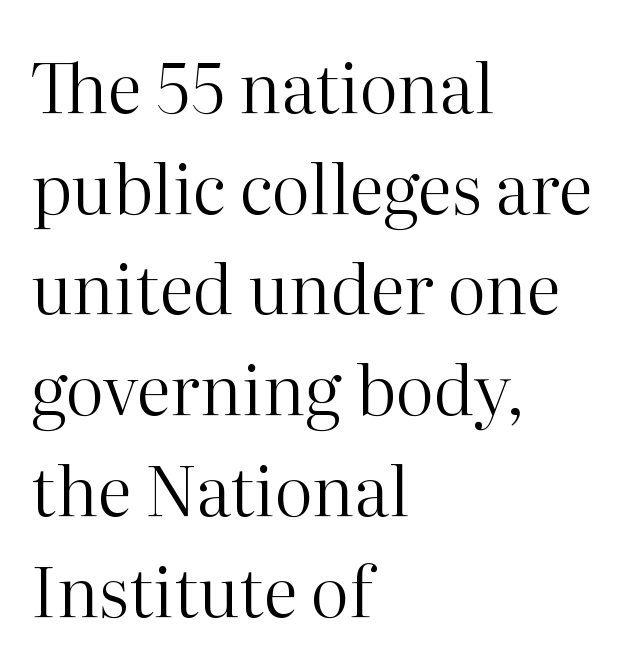
The image shows 69 px regular-weight serif type, upright; set left-aligned, normal line spacing (1.46x), normal letter spacing, not underlined; high stroke contrast and a medium x-height.
